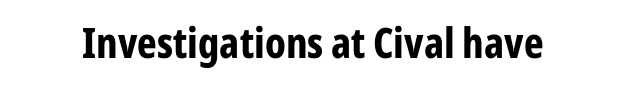
Honestly, there is no underline to notice here at all. This is heavy type, rendered in bold. Posture: upright roman. The designer went with a sans here, leaving each stem footless. This sample uses plain, unmodified letter spacing. You could not count columns in this text — the font is proportionally spaced.
